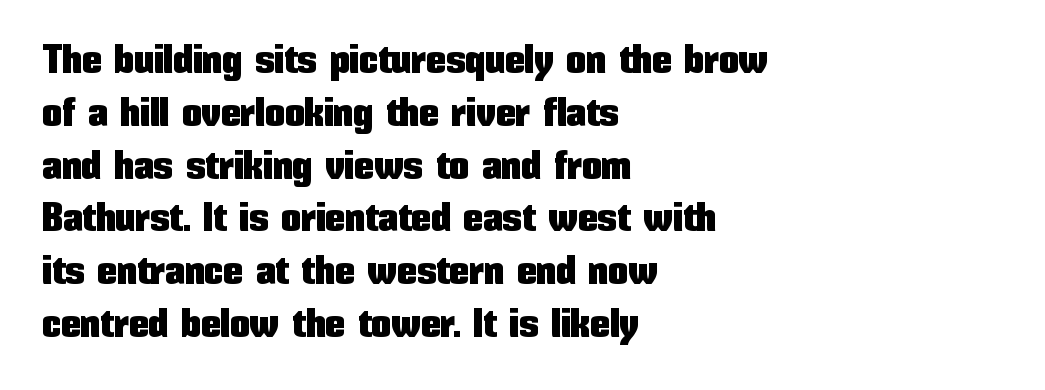
Note the varied advance widths — an 'i' is clearly narrower than an 'm'. Descenders are the only things crossing below the line. Honestly, the letter spacing is just normal — you wouldn't notice it. The font family rendered here belongs to the sans-serif group. Teacher's note: observe the even left margin — that is flush-left alignment. Designer's note — italics off, roman on.
